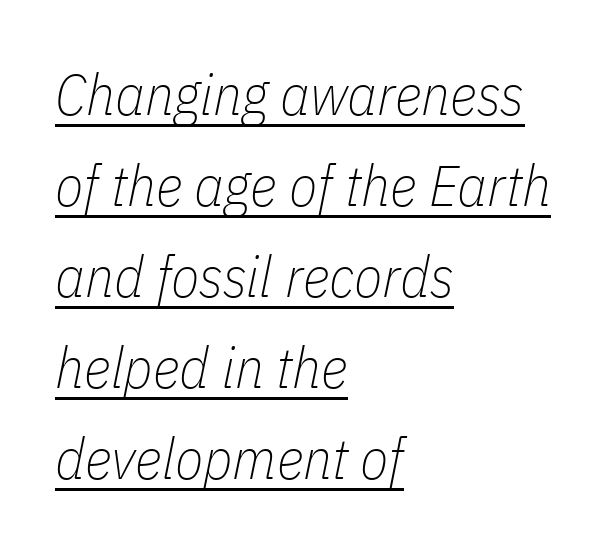
{"italic": "yes", "lean": "right", "slant_degrees": 11, "bold": "no", "weight": "thin", "width": "condensed", "stroke_contrast": "low", "x_height": "medium", "monospaced": "no", "underline": "yes", "align": "left", "line_spacing": "normal", "line_spacing_ratio": 1.57, "letter_spacing": "normal", "letter_spacing_em": 0.0, "glyph_px": 58}
